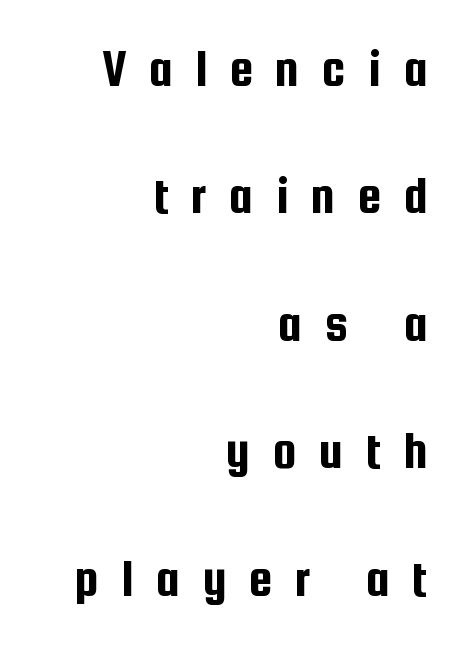
Q: Is the text italic (slanted)? A: No, it is upright.
Q: Is the typeface a serif or a sans-serif typeface? A: Sans-serif.
Q: Is the text underlined? A: No.
Q: How is the paragraph aligned? A: Right-aligned.
Q: Is the spacing between letters normal or unusually wide? A: Unusually wide.
Q: Is the spacing between lines tight, normal or loose? A: Loose.
Q: Width (condensed, normal, or wide)? A: Condensed.
Q: Stroke contrast? A: Low.
Q: x-height? A: Medium.
Q: Monospaced? A: No.
